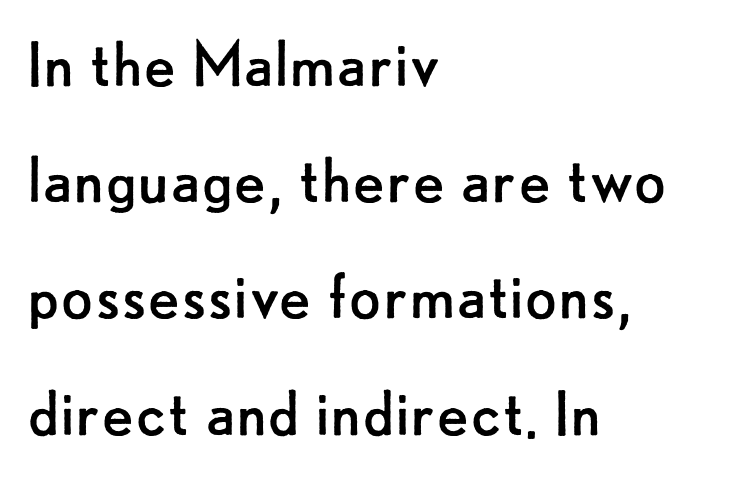
The letters advance in unequal steps, a hallmark of proportional type. Plain, unruled lines of type. The typography opts for an upright posture over an oblique one. These lines stack with their left ends in a neat column. Nothing sits at the stroke ends, so this counts as sans-serif.
